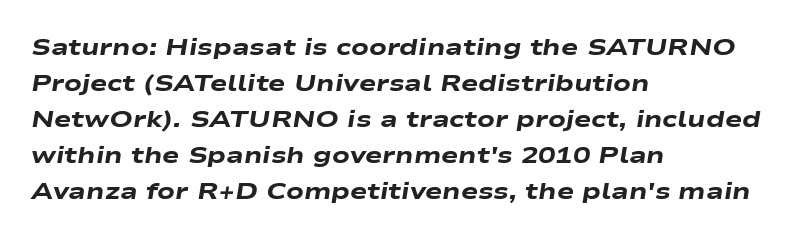
The passage is arranged the way most books set body copy — flush left. I'd describe the lettering as bold — thick and assertive. The rendering keeps characters at their native spacing. Students, observe: this is what conventionally led text looks like.
